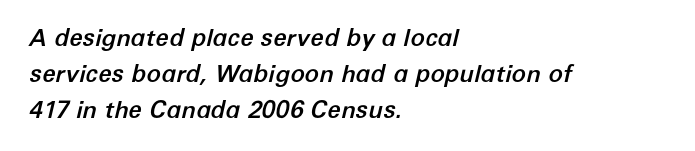
The image shows 24 px text type, italic (leaning right); set left-aligned, normal line spacing (1.49x), normal letter spacing, not underlined.
